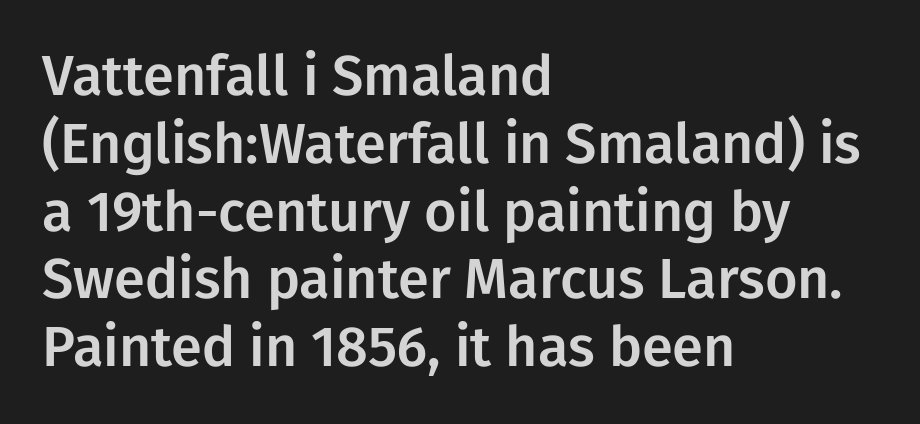
Q: Is the text italic (slanted)? A: No, it is upright.
Q: Is the typeface a serif or a sans-serif typeface? A: Sans-serif.
Q: Is the text underlined? A: No.
Q: How is the paragraph aligned? A: Left-aligned.
Q: Is the spacing between letters normal or unusually wide? A: Normal.
Q: Width (condensed, normal, or wide)? A: Normal.
Q: Stroke contrast? A: Low.
Q: x-height? A: Medium.
Q: Monospaced? A: No.
